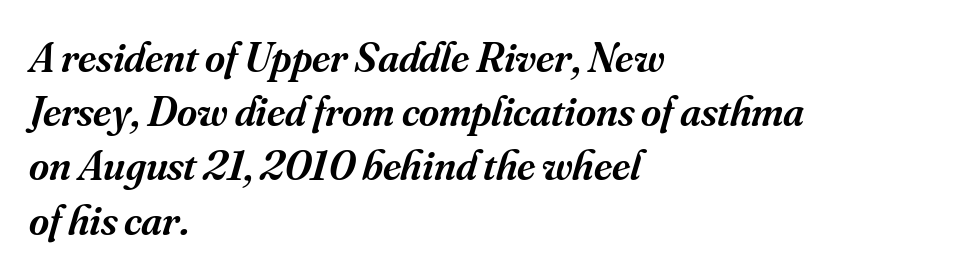
Q: Is the text bold? A: Semi-bold.
Q: Is the text italic (slanted)? A: Yes, it leans right by about 16 degrees.
Q: Is the typeface a serif or a sans-serif typeface? A: Serif.
Q: Is the text underlined? A: No.
Q: How is the paragraph aligned? A: Left-aligned.
Q: Is the spacing between letters normal or unusually wide? A: Normal.
Q: Is the spacing between lines tight, normal or loose? A: Normal.
Q: Width (condensed, normal, or wide)? A: Normal.
Q: Stroke contrast? A: Medium.
Q: x-height? A: Small.
Q: Monospaced? A: No.
